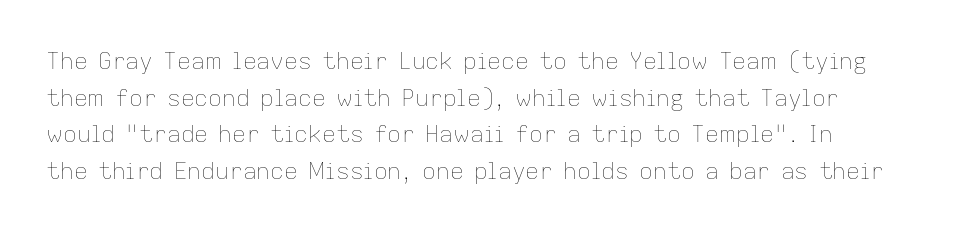
Q: Is the text bold? A: No.
Q: Is the text italic (slanted)? A: No, it is upright.
Q: Is the text underlined? A: No.
Q: Is the spacing between letters normal or unusually wide? A: Normal.
Q: Is the spacing between lines tight, normal or loose? A: Normal.
